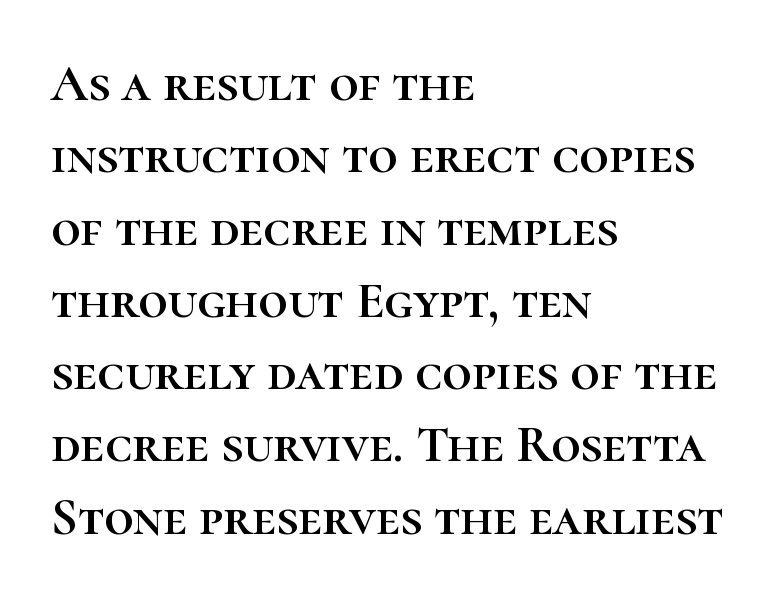
The image shows 52 px text type, upright; set left-aligned, normal line spacing (1.39x), normal letter spacing, not underlined; high stroke contrast and a medium x-height.
